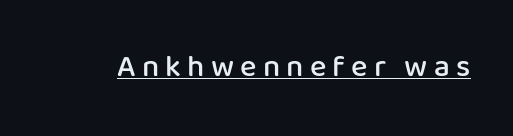
The image shows 31 px semibold sans-serif type, upright; set unusually wide letter spacing (+0.2 em), underlined; low stroke contrast and a medium x-height.
